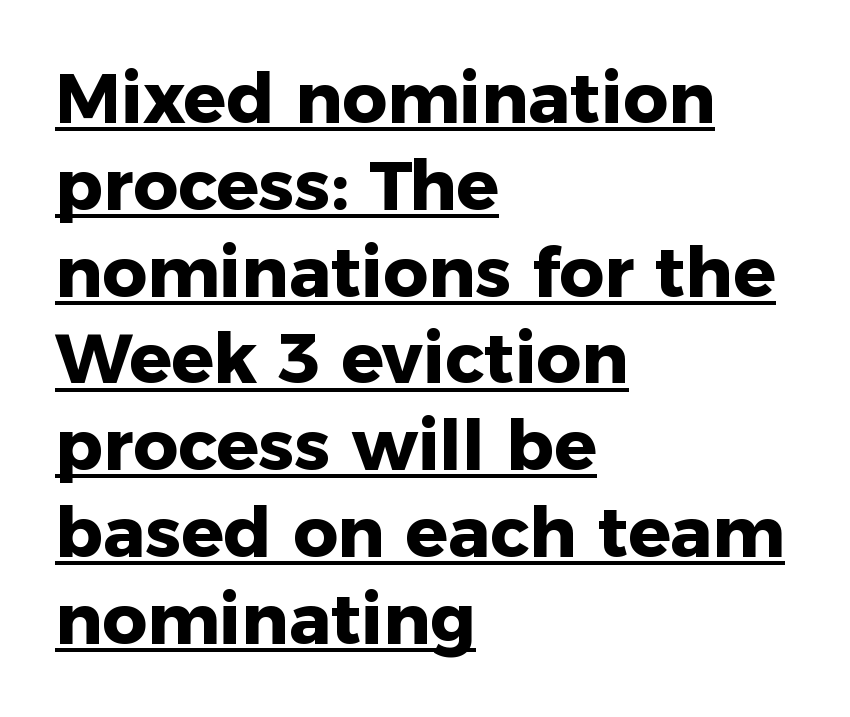
Unlike a traditional serif, this face leaves its strokes unadorned. Posture: straight, roman, zero tilt. Default kerning and tracking; the words read as compact shapes. Think of a printed novel: that variable character pitch is what you see here.
